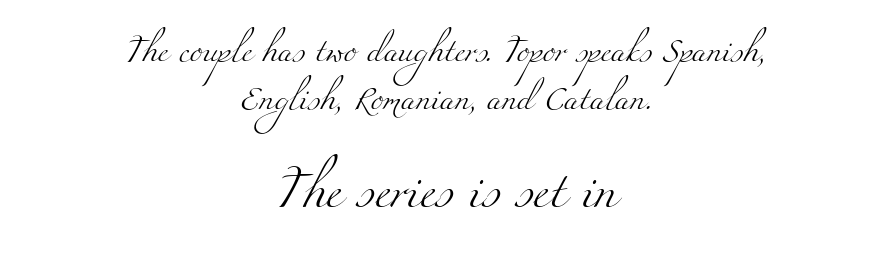
Q: Is the text bold? A: No.
Q: Is the text underlined? A: No.
Q: How is the paragraph aligned? A: Centered.
Q: Is the spacing between letters normal or unusually wide? A: Normal.
Q: Is the spacing between lines tight, normal or loose? A: Loose.
Q: Which block of text is set in a larger size, the first (top) or the second (bottom)? A: The second (bottom) one.
Q: Width (condensed, normal, or wide)? A: Wide.
Q: Stroke contrast? A: Medium.
Q: x-height? A: Small.
Q: Monospaced? A: No.
